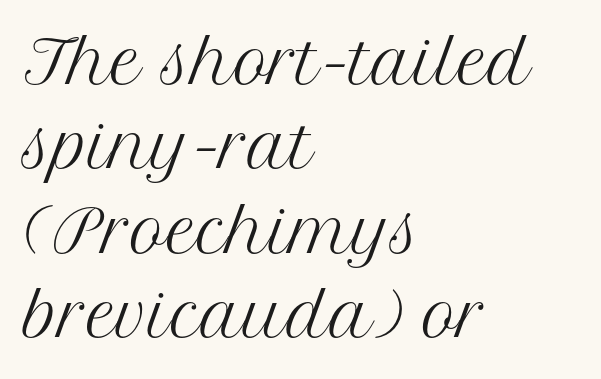
{"serif": "yes", "bold": "no", "weight": "regular", "width": "normal", "stroke_contrast": "medium", "x_height": "medium", "monospaced": "no", "underline": "no", "align": "left", "line_spacing": "normal", "line_spacing_ratio": 1.43, "letter_spacing": "normal", "letter_spacing_em": 0.0, "glyph_px": 59}
